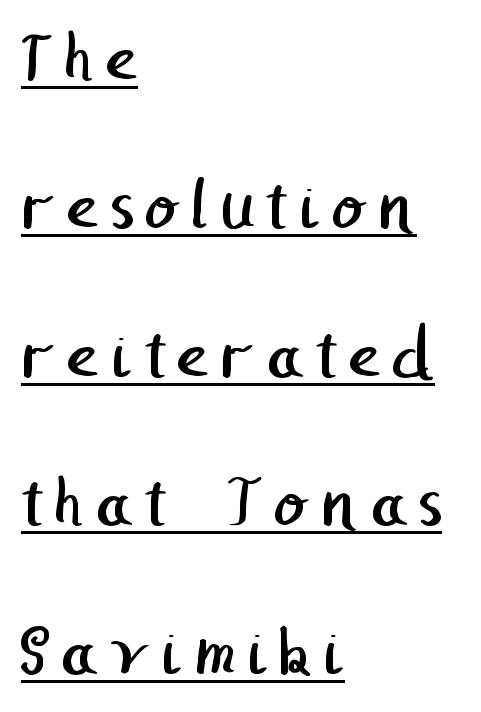
Q: Is the text bold? A: No.
Q: Is the typeface a serif or a sans-serif typeface? A: Sans-serif.
Q: Is the text underlined? A: Yes.
Q: How is the paragraph aligned? A: Left-aligned.
Q: Is the spacing between lines tight, normal or loose? A: Loose.
Q: Width (condensed, normal, or wide)? A: Normal.
Q: Stroke contrast? A: Low.
Q: x-height? A: Medium.
